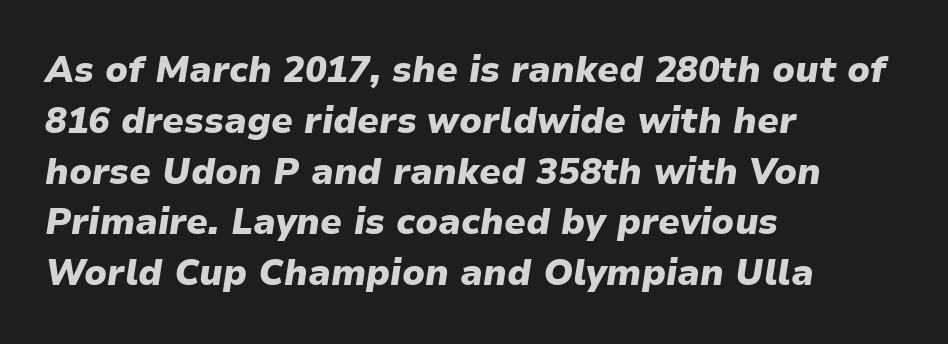
Q: Is the text bold? A: Yes.
Q: Is the text italic (slanted)? A: Yes, it leans right by about 9 degrees.
Q: Is the text underlined? A: No.
Q: How is the paragraph aligned? A: Left-aligned.
Q: Is the spacing between letters normal or unusually wide? A: Normal.
Q: Is the spacing between lines tight, normal or loose? A: Normal.
Q: Width (condensed, normal, or wide)? A: Normal.
Q: Stroke contrast? A: Low.
Q: x-height? A: Medium.
Q: Monospaced? A: No.
